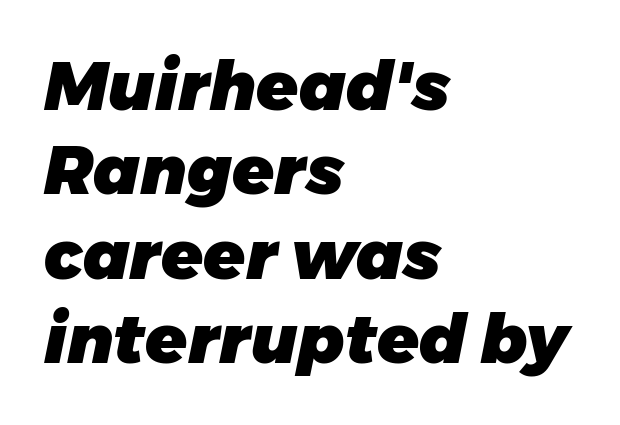
Q: Is the text bold? A: Yes.
Q: Is the text italic (slanted)? A: Yes, it leans right by about 11 degrees.
Q: Is the text underlined? A: No.
Q: How is the paragraph aligned? A: Left-aligned.
Q: Is the spacing between letters normal or unusually wide? A: Normal.
Q: Width (condensed, normal, or wide)? A: Normal.
Q: Stroke contrast? A: Low.
Q: x-height? A: Medium.
Q: Monospaced? A: No.
